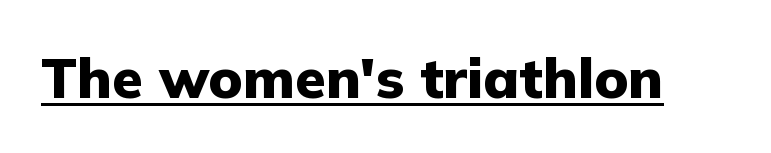
{"serif": "no", "italic": "no", "bold": "yes", "weight": "heavy", "width": "normal", "stroke_contrast": "low", "x_height": "medium", "monospaced": "no", "underline": "yes", "letter_spacing": "normal", "letter_spacing_em": 0.0, "glyph_px": 56}
